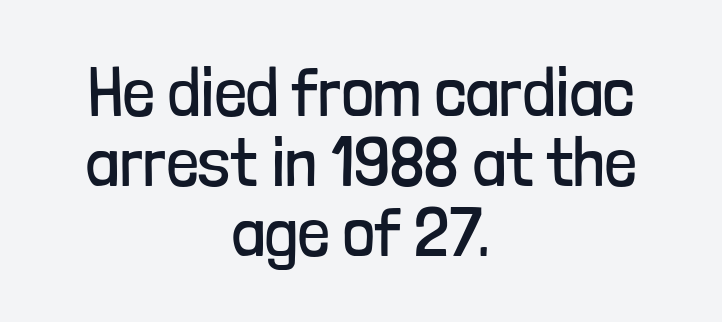
Q: Is the text bold? A: No.
Q: Is the text italic (slanted)? A: No, it is upright.
Q: Is the typeface a serif or a sans-serif typeface? A: Sans-serif.
Q: Is the text underlined? A: No.
Q: How is the paragraph aligned? A: Centered.
Q: Is the spacing between letters normal or unusually wide? A: Normal.
Q: Is the spacing between lines tight, normal or loose? A: Tight.
Q: Width (condensed, normal, or wide)? A: Condensed.
Q: Stroke contrast? A: Low.
Q: x-height? A: Medium.
Q: Monospaced? A: No.
